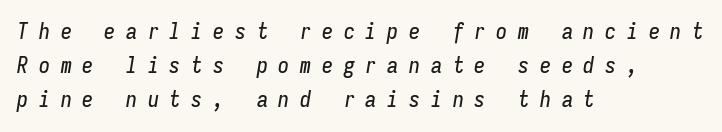
{"italic": "yes", "lean": "right", "slant_degrees": 9, "underline": "no", "align": "left", "line_spacing": "normal", "line_spacing_ratio": 1.55, "letter_spacing": "wide", "letter_spacing_em": 0.49, "glyph_px": 22}
